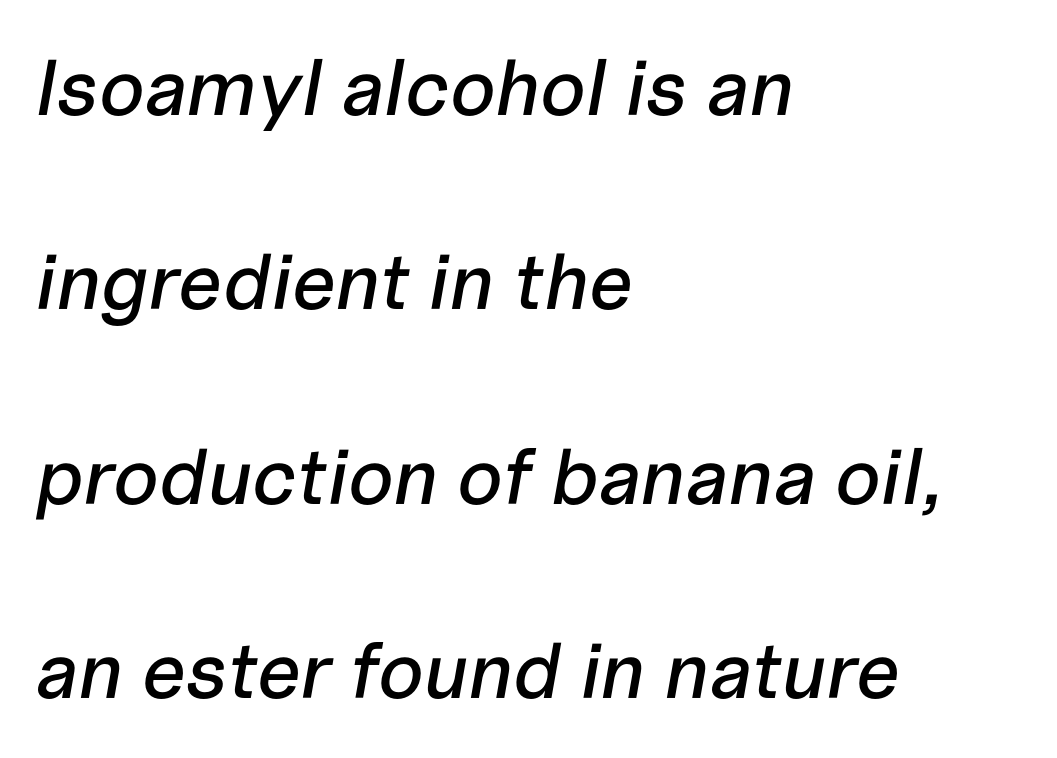
Q: Is the text italic (slanted)? A: Yes, it leans right by about 10 degrees.
Q: Is the text underlined? A: No.
Q: How is the paragraph aligned? A: Left-aligned.
Q: Is the spacing between letters normal or unusually wide? A: Normal.
Q: Is the spacing between lines tight, normal or loose? A: Loose.
Q: Width (condensed, normal, or wide)? A: Normal.
Q: Stroke contrast? A: Low.
Q: x-height? A: Medium.
Q: Monospaced? A: No.
